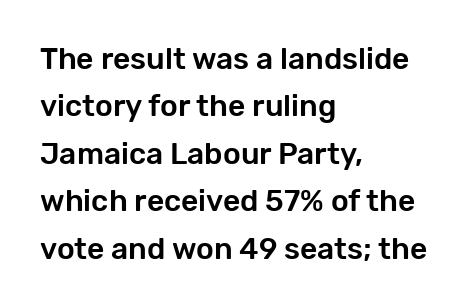
Q: Is the text italic (slanted)? A: No, it is upright.
Q: Is the typeface a serif or a sans-serif typeface? A: Sans-serif.
Q: Is the text underlined? A: No.
Q: How is the paragraph aligned? A: Left-aligned.
Q: Is the spacing between letters normal or unusually wide? A: Normal.
Q: Is the spacing between lines tight, normal or loose? A: Normal.
Q: Width (condensed, normal, or wide)? A: Normal.
Q: Stroke contrast? A: Low.
Q: x-height? A: Medium.
Q: Monospaced? A: No.
